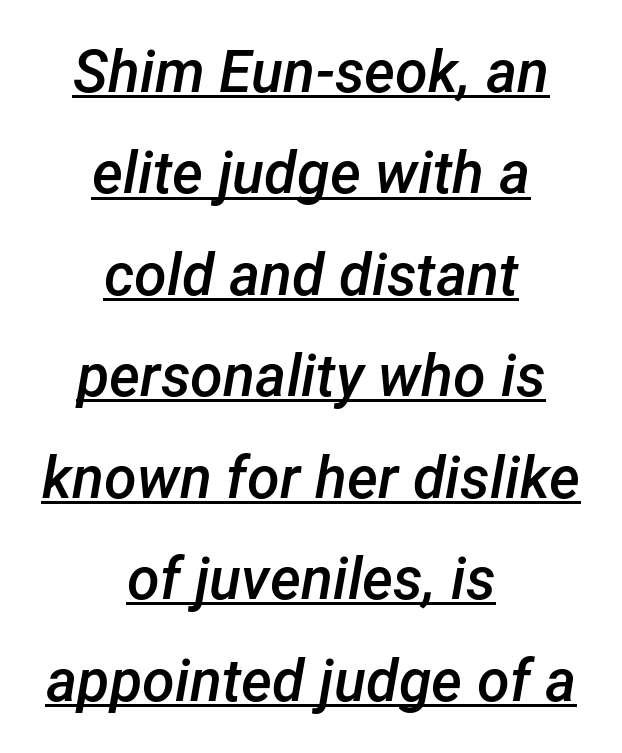
Q: Is the text bold? A: Semi-bold.
Q: Is the text italic (slanted)? A: Yes, it leans right by about 12 degrees.
Q: Is the text underlined? A: Yes.
Q: How is the paragraph aligned? A: Centered.
Q: Is the spacing between letters normal or unusually wide? A: Normal.
Q: Width (condensed, normal, or wide)? A: Normal.
Q: Stroke contrast? A: Low.
Q: x-height? A: Medium.
Q: Monospaced? A: No.
